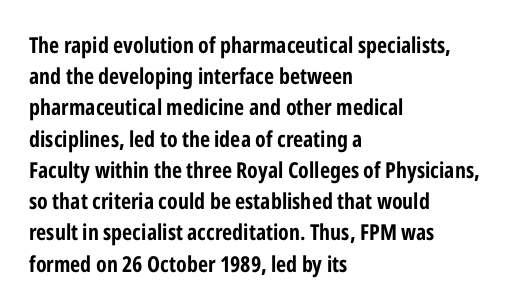
Q: Is the text bold? A: Yes.
Q: Is the text italic (slanted)? A: No, it is upright.
Q: Is the text underlined? A: No.
Q: How is the paragraph aligned? A: Left-aligned.
Q: Is the spacing between letters normal or unusually wide? A: Normal.
Q: Is the spacing between lines tight, normal or loose? A: Normal.
